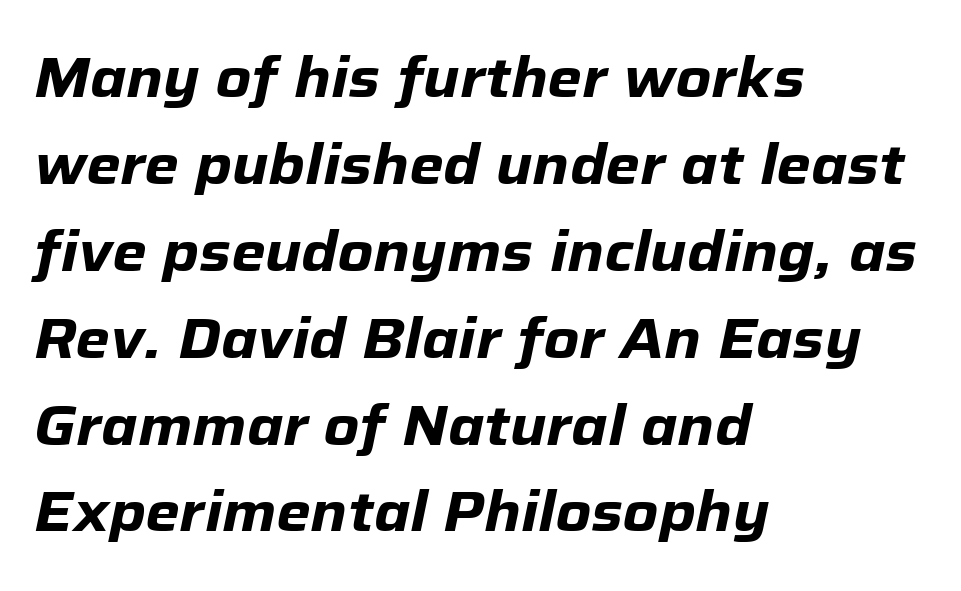
Q: Is the text bold? A: Yes.
Q: Is the text italic (slanted)? A: Yes, it leans right by about 12 degrees.
Q: Is the text underlined? A: No.
Q: How is the paragraph aligned? A: Left-aligned.
Q: Is the spacing between letters normal or unusually wide? A: Normal.
Q: Is the spacing between lines tight, normal or loose? A: Normal.
Q: Width (condensed, normal, or wide)? A: Normal.
Q: Stroke contrast? A: Low.
Q: x-height? A: Medium.
Q: Monospaced? A: No.
